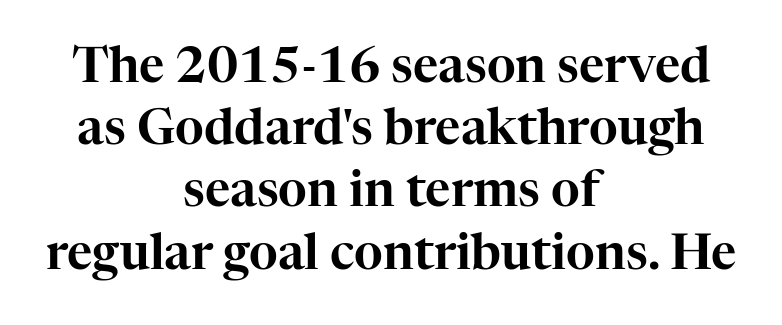
Honestly, the row spacing looks completely unremarkable. Nope, not italic — everything's standing straight. Each word holds together tightly as a unit, with standard inter-letter gaps. The rendering positions every line midway between the sides.
